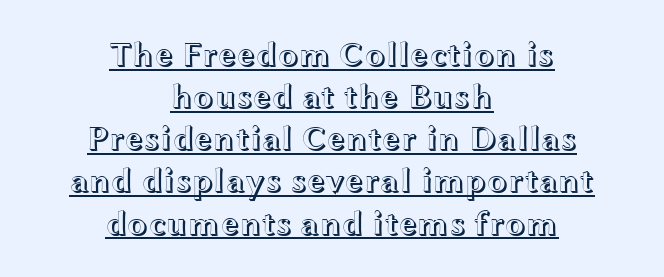
Each line is balanced around a shared central axis. There is no visible air inserted between adjacent glyphs. The passage shown is typed in a proportional face where columns would drift. Beneath each row of characters lies a ruled line. The lettering stays uniformly vertical, giving the passage a roman look.
